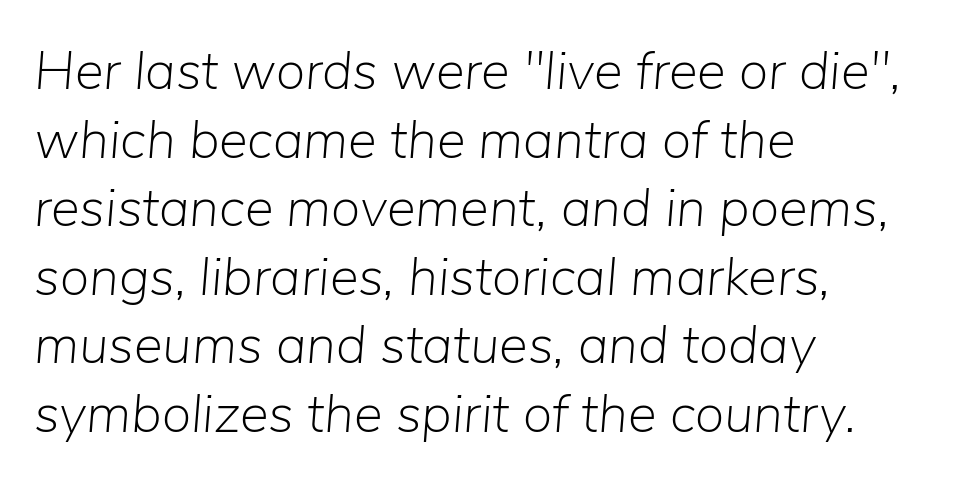
The image shows 54 px light type, italic (leaning right); set left-aligned, normal line spacing (1.27x), normal letter spacing, not underlined; low stroke contrast and a medium x-height.
